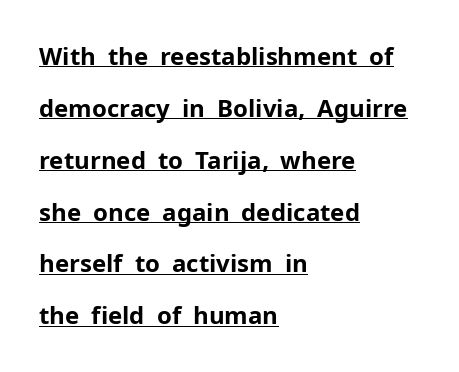
{"italic": "no", "bold": "yes", "underline": "yes", "align": "left", "line_spacing": "loose", "line_spacing_ratio": 2.16, "letter_spacing": "normal", "letter_spacing_em": 0.0, "glyph_px": 24}
